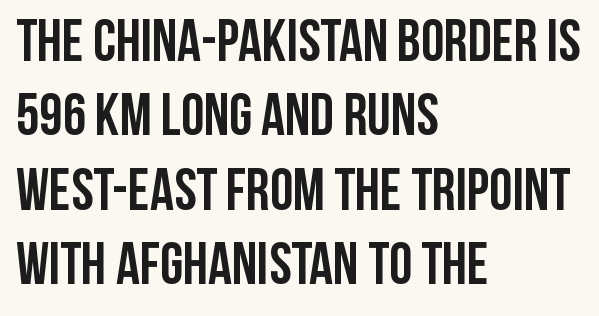
The image shows 59 px semibold, condensed sans-serif type, upright; set left-aligned, normal line spacing (1.26x), normal letter spacing, not underlined; low stroke contrast and a large x-height.
